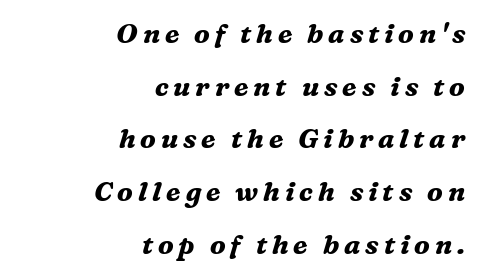
{"italic": "yes", "lean": "right", "slant_degrees": 16, "bold": "yes", "underline": "no", "align": "right", "line_spacing": "loose", "line_spacing_ratio": 1.95, "glyph_px": 27}
